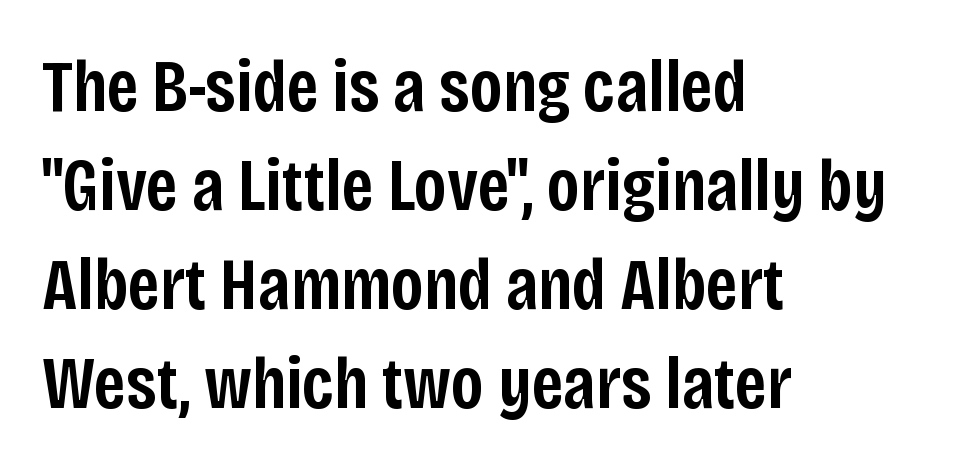
Tracking here is standard; glyphs follow each other at the usual distance. Heft: intermediate — a semibold. This rendering uses left alignment, leaving the right contour irregular. The letters stand upright; this is a roman face. Regarding leading, the lines here are spaced in the standard way. This sample uses a sans-serif face.
